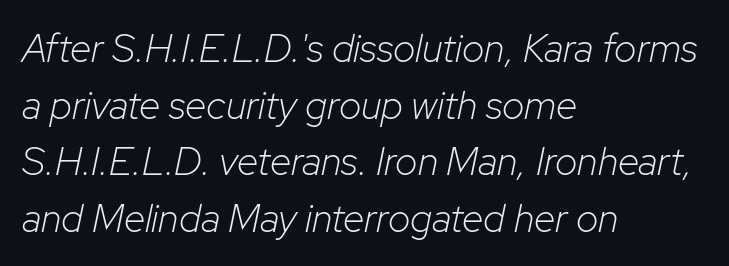
{"italic": "yes", "lean": "right", "slant_degrees": 12, "bold": "no", "weight": "light", "width": "normal", "stroke_contrast": "low", "x_height": "medium", "monospaced": "no", "underline": "no", "align": "left", "line_spacing": "normal", "line_spacing_ratio": 1.45, "letter_spacing": "normal", "letter_spacing_em": 0.0, "glyph_px": 39}
